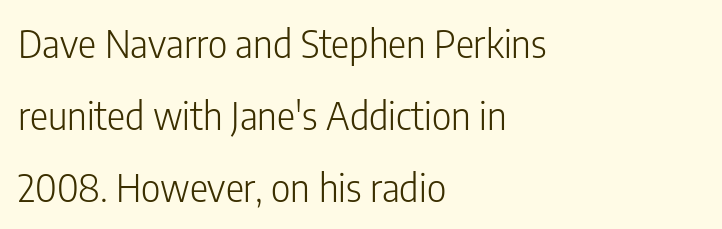
Italic: no, the glyphs are upright roman. Bare-footed words on every line. No heavy texture on the line: the type isn't bold. Each word holds together tightly as a unit, with standard inter-letter gaps.
